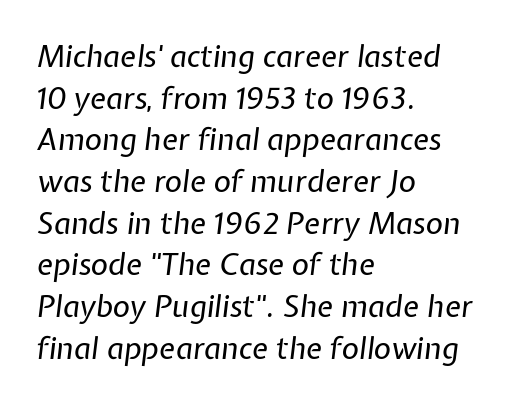
Q: Is the text bold? A: No.
Q: Is the text italic (slanted)? A: Yes, it leans right by about 7 degrees.
Q: Is the text underlined? A: No.
Q: How is the paragraph aligned? A: Left-aligned.
Q: Is the spacing between letters normal or unusually wide? A: Normal.
Q: Is the spacing between lines tight, normal or loose? A: Normal.
Q: Width (condensed, normal, or wide)? A: Normal.
Q: Stroke contrast? A: Low.
Q: x-height? A: Medium.
Q: Monospaced? A: No.
